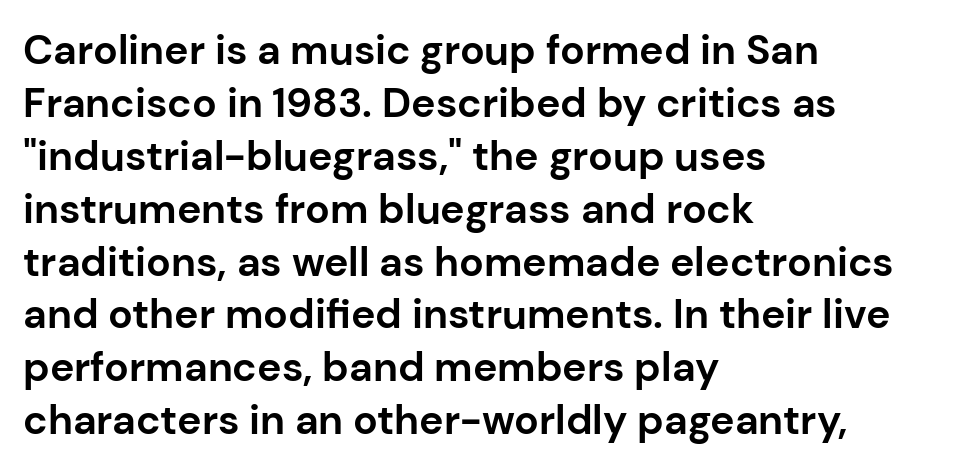
Q: Is the text bold? A: Yes.
Q: Is the text italic (slanted)? A: No, it is upright.
Q: Is the typeface a serif or a sans-serif typeface? A: Sans-serif.
Q: Is the text underlined? A: No.
Q: How is the paragraph aligned? A: Left-aligned.
Q: Is the spacing between letters normal or unusually wide? A: Normal.
Q: Is the spacing between lines tight, normal or loose? A: Normal.
Q: Width (condensed, normal, or wide)? A: Normal.
Q: Stroke contrast? A: Low.
Q: x-height? A: Medium.
Q: Monospaced? A: No.
